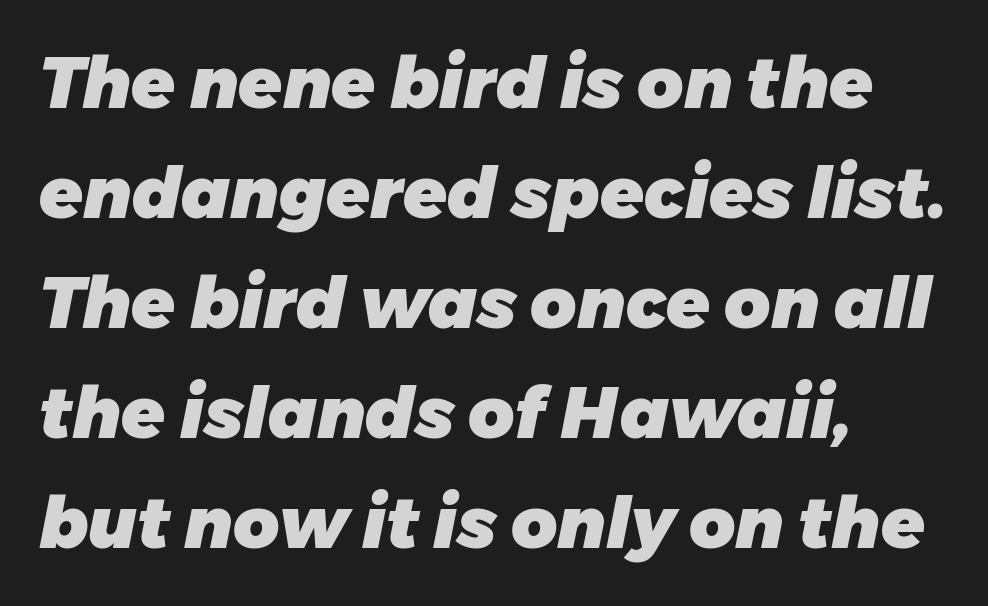
One-word summary of the alignment: left. The passage shown is typed in a proportional face where columns would drift. Weight check: bold — yes, fully. Nobody drew a line under any word here.
